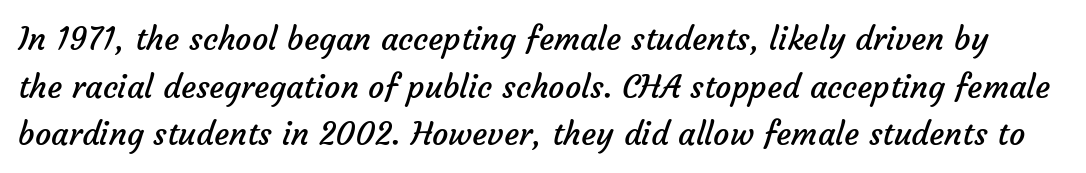
{"serif": "no", "bold": "no", "weight": "regular", "width": "normal", "stroke_contrast": "low", "x_height": "medium", "monospaced": "no", "underline": "no", "line_spacing": "normal", "line_spacing_ratio": 1.49, "letter_spacing": "normal", "letter_spacing_em": 0.0, "glyph_px": 32}
